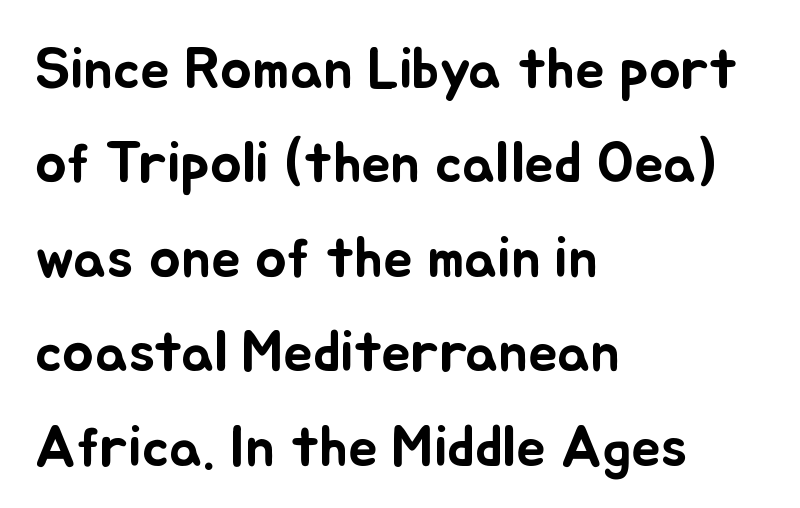
Q: Is the text italic (slanted)? A: No, it is upright.
Q: Is the text underlined? A: No.
Q: How is the paragraph aligned? A: Left-aligned.
Q: Is the spacing between letters normal or unusually wide? A: Normal.
Q: Is the spacing between lines tight, normal or loose? A: Normal.
Q: Width (condensed, normal, or wide)? A: Normal.
Q: Stroke contrast? A: Low.
Q: x-height? A: Small.
Q: Monospaced? A: No.
